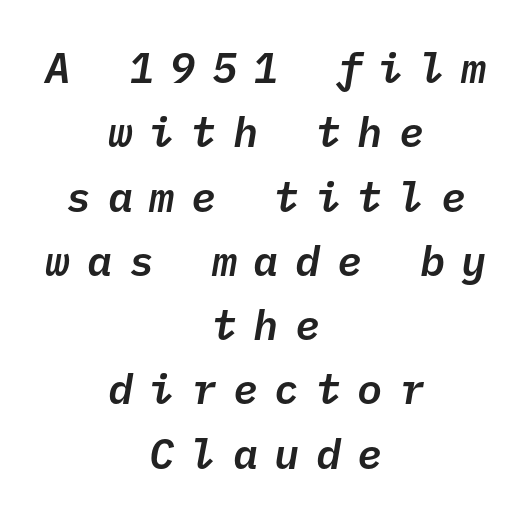
The paragraph shown floats in the horizontal middle. Fixed-width glyphs throughout — classic coding-font behaviour. The line-height multiplier appears to be the usual default. Does extra space separate the letters? Yes, quite a lot of it.
